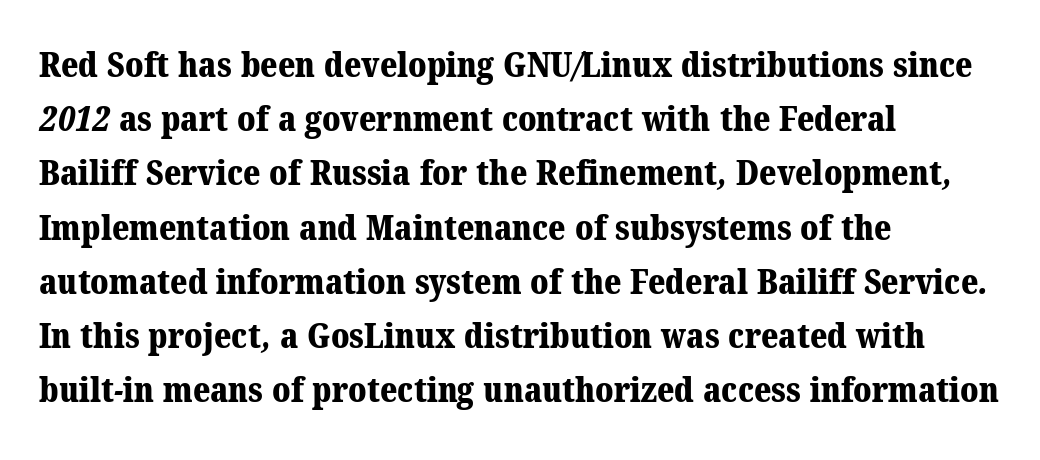
The image shows 35 px bold serif type; set left-aligned, normal line spacing (1.55x), normal letter spacing, not underlined; medium stroke contrast and a medium x-height.
